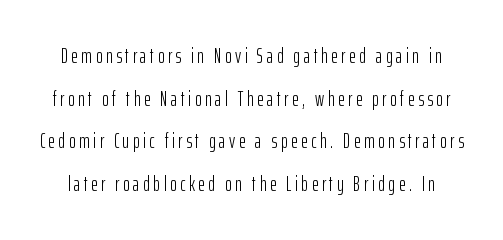
Italic? Not at all — the glyphs are vertical. The cut favours lightness, reaching ordinary text weight at its darkest. These lines stand farther apart than default settings would place them. The space directly below the letters is spotless.
